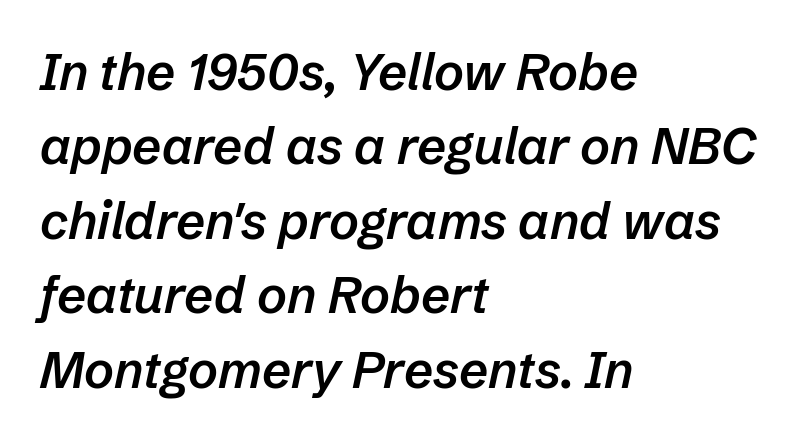
{"italic": "yes", "lean": "right", "slant_degrees": 12, "bold": "semi", "weight": "semibold", "width": "normal", "stroke_contrast": "low", "x_height": "medium", "monospaced": "no", "underline": "no", "align": "left", "line_spacing": "normal", "line_spacing_ratio": 1.46, "letter_spacing": "normal", "letter_spacing_em": 0.0, "glyph_px": 51}
